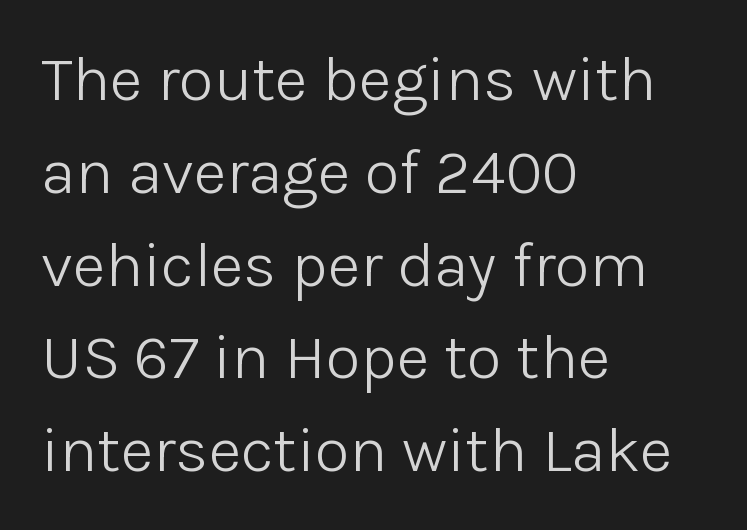
Q: Is the text bold? A: No.
Q: Is the text italic (slanted)? A: No, it is upright.
Q: Is the typeface a serif or a sans-serif typeface? A: Sans-serif.
Q: Is the text underlined? A: No.
Q: How is the paragraph aligned? A: Left-aligned.
Q: Is the spacing between letters normal or unusually wide? A: Normal.
Q: Is the spacing between lines tight, normal or loose? A: Normal.
Q: Width (condensed, normal, or wide)? A: Normal.
Q: Stroke contrast? A: Low.
Q: x-height? A: Medium.
Q: Monospaced? A: No.
